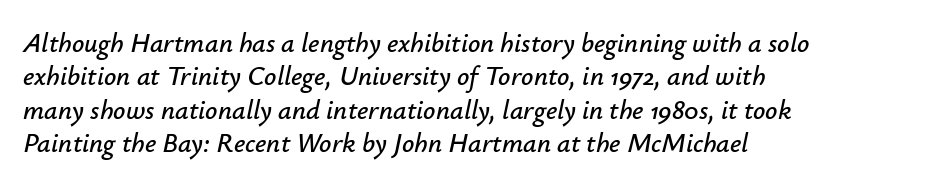
Does the copy run flush right? No — it runs flush left. Each row of text sits above clean, open space. A typesetter would call this zero additional tracking. Slanted lettering throughout.
